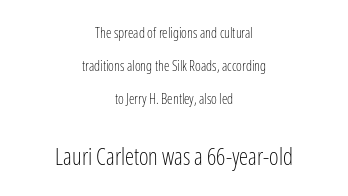
{"italic": "no", "bold": "no", "underline": "no", "align": "center", "line_spacing": "loose", "line_spacing_ratio": 2.35, "letter_spacing": "normal", "letter_spacing_em": 0.0, "larger_block": "second", "size_ratio": 1.64, "glyph_px": 23}
